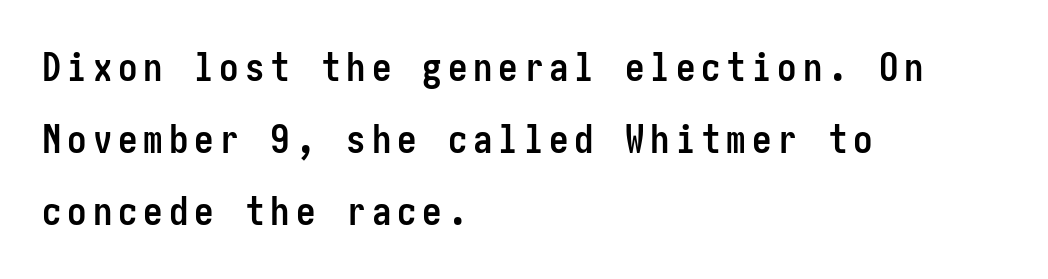
I'd describe the lettering as bold — thick and assertive. Ascenders rise straight up at ninety degrees. The letters carry no serifs — their stems end cleanly without finishing strokes. The ragged edge is on the right, which tells us the setting is flush left. A bare baseline throughout the passage.
